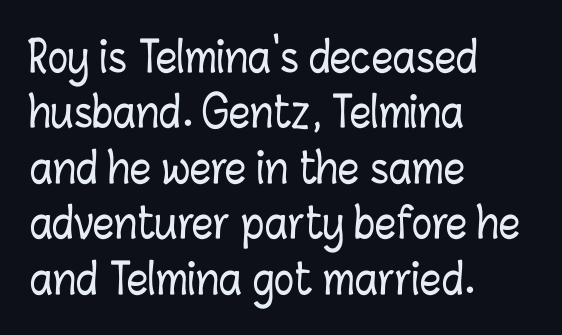
{"italic": "no", "width": "condensed", "stroke_contrast": "low", "x_height": "medium", "monospaced": "no", "underline": "no", "align": "left", "line_spacing": "normal", "line_spacing_ratio": 1.32, "letter_spacing": "normal", "letter_spacing_em": 0.0, "glyph_px": 42}
